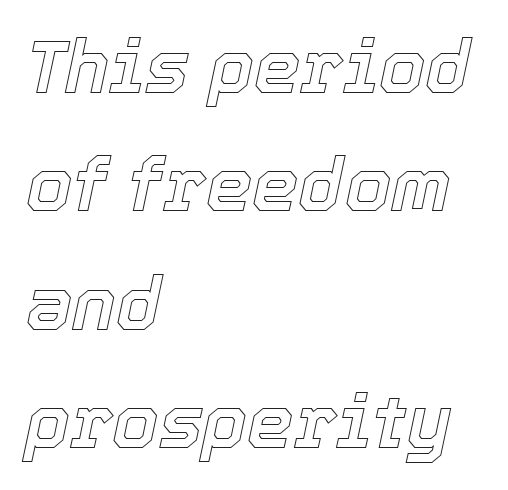
{"italic": "yes", "lean": "right", "slant_degrees": 12, "width": "normal", "x_height": "medium", "monospaced": "no", "underline": "no", "align": "left", "line_spacing": "normal", "line_spacing_ratio": 1.6, "letter_spacing": "normal", "letter_spacing_em": 0.0, "glyph_px": 74}
